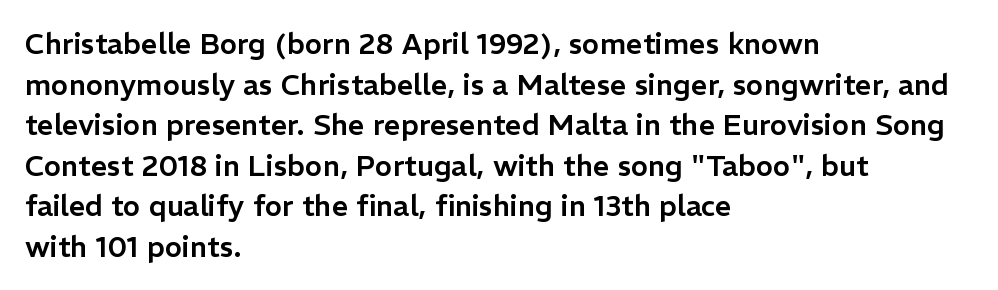
The image shows 29 px sans-serif type, upright; set left-aligned, normal line spacing (1.4x), normal letter spacing, not underlined; low stroke contrast and a medium x-height.
